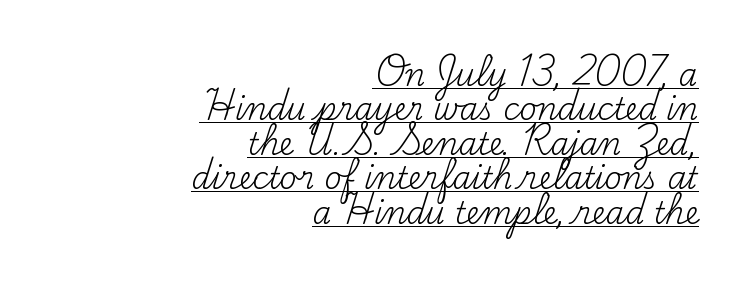
The image shows 30 px regular-weight serif type; set right-aligned, tight line spacing (1.15x), normal letter spacing, underlined; medium stroke contrast and a small x-height.
